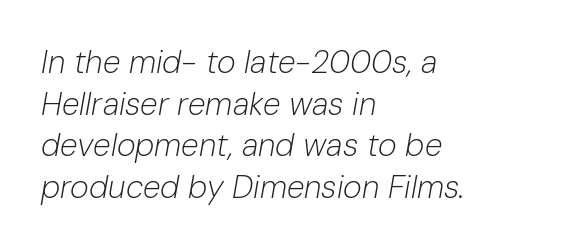
Q: Is the text bold? A: No.
Q: Is the text italic (slanted)? A: Yes, it leans right by about 10 degrees.
Q: Is the text underlined? A: No.
Q: How is the paragraph aligned? A: Left-aligned.
Q: Is the spacing between letters normal or unusually wide? A: Normal.
Q: Is the spacing between lines tight, normal or loose? A: Normal.
Q: Width (condensed, normal, or wide)? A: Normal.
Q: Stroke contrast? A: Low.
Q: x-height? A: Medium.
Q: Monospaced? A: No.
